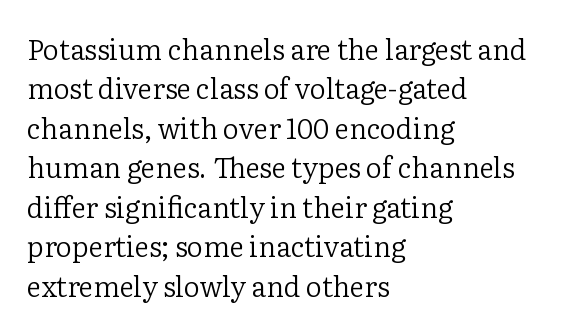
One-word summary of the alignment: left. Each row of text sits above clean, open space. Tracking here is standard; glyphs follow each other at the usual distance. Think of a printed novel: that variable character pitch is what you see here. These lines are composed in type with serifs.
